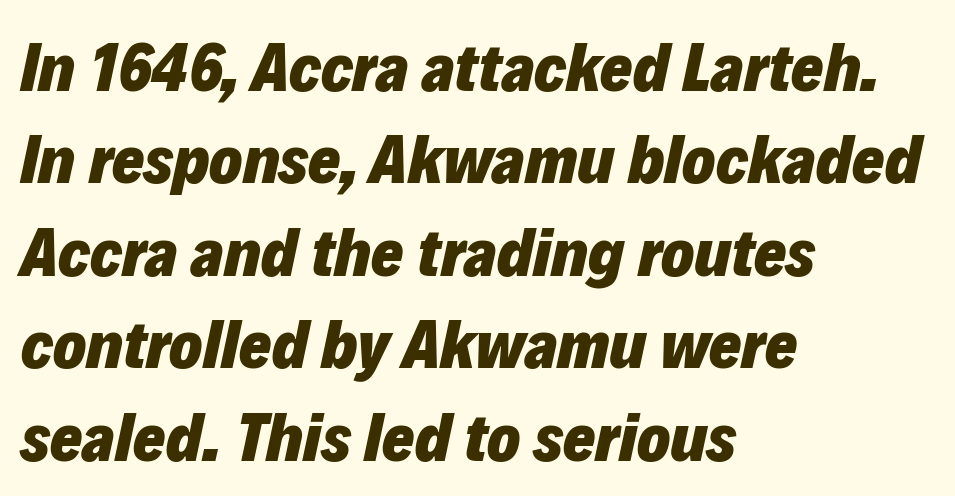
The image shows 69 px heavy type, italic (leaning right); set left-aligned, normal line spacing (1.34x), normal letter spacing, not underlined; low stroke contrast and a medium x-height.
